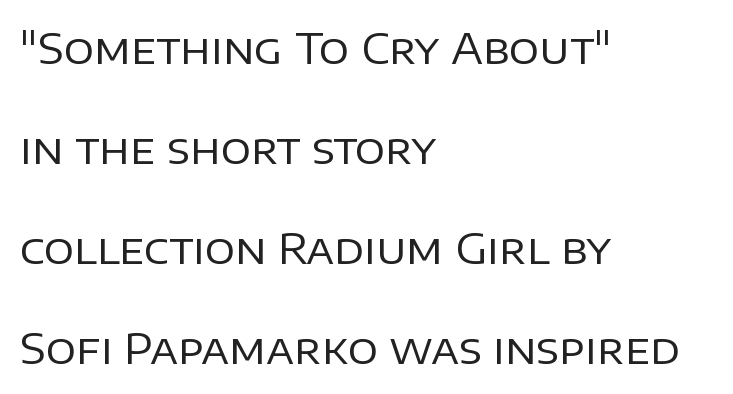
In terms of letterspacing, this is plain default setting. Is there any slant? The stems are plumb. To sum up the face: it is a sans, with no serifs. The compositor pushed each line to the left boundary. The weight would be labelled regular, book, light, or lighter still. Character widths vary here, with narrow letters taking less room than wide ones.
